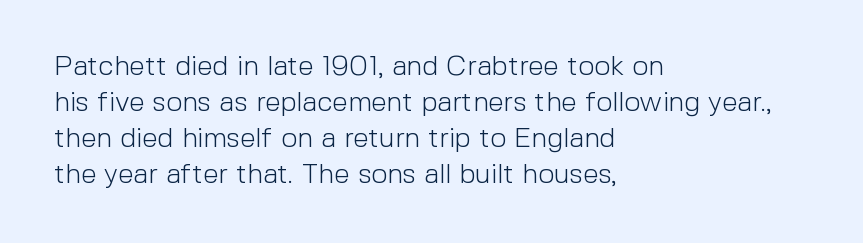
Beneath every word, the page is bare. The axis of the letterforms is exactly vertical. Line spacing here is normal. Observe the absence of serifs on each vertical stroke in this sample.
